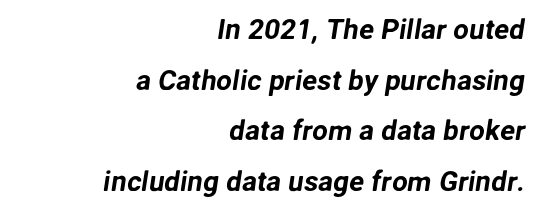
Q: Is the typeface a serif or a sans-serif typeface? A: Sans-serif.
Q: Is the text underlined? A: No.
Q: How is the paragraph aligned? A: Right-aligned.
Q: Is the spacing between letters normal or unusually wide? A: Normal.
Q: Width (condensed, normal, or wide)? A: Normal.
Q: Stroke contrast? A: Low.
Q: x-height? A: Medium.
Q: Monospaced? A: No.
